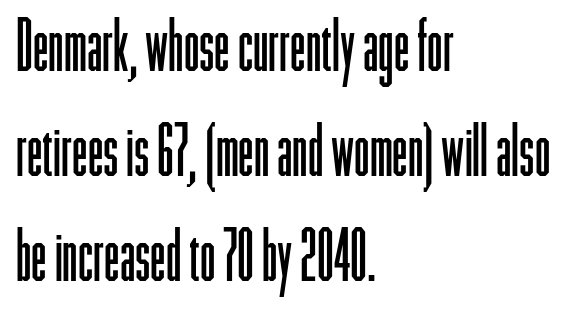
Q: Is the text bold? A: No.
Q: Is the text italic (slanted)? A: No, it is upright.
Q: Is the typeface a serif or a sans-serif typeface? A: Sans-serif.
Q: Is the text underlined? A: No.
Q: How is the paragraph aligned? A: Left-aligned.
Q: Is the spacing between letters normal or unusually wide? A: Normal.
Q: Is the spacing between lines tight, normal or loose? A: Normal.
Q: Width (condensed, normal, or wide)? A: Condensed.
Q: Stroke contrast? A: Low.
Q: x-height? A: Medium.
Q: Monospaced? A: No.
